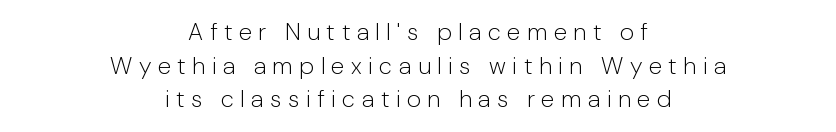
The image shows 24 px text type, upright; set centered, normal line spacing (1.4x), unusually wide letter spacing (+0.27 em), not underlined.
